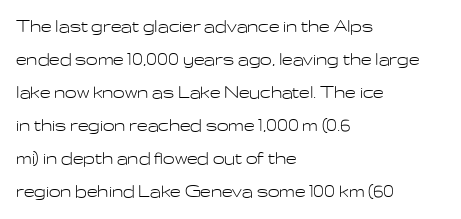
{"italic": "no", "bold": "no", "underline": "no", "align": "left", "line_spacing": "normal", "line_spacing_ratio": 1.57, "letter_spacing": "normal", "letter_spacing_em": 0.0, "glyph_px": 21}
